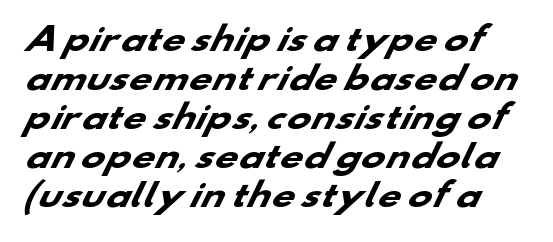
Q: Is the text bold? A: Yes.
Q: Is the typeface a serif or a sans-serif typeface? A: Sans-serif.
Q: Is the text underlined? A: No.
Q: How is the paragraph aligned? A: Left-aligned.
Q: Is the spacing between letters normal or unusually wide? A: Normal.
Q: Width (condensed, normal, or wide)? A: Wide.
Q: Stroke contrast? A: Low.
Q: x-height? A: Small.
Q: Monospaced? A: No.
